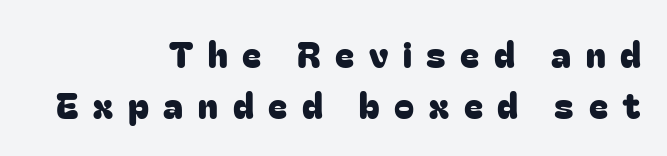
The image shows 36 px sans-serif type, upright; set right-aligned, normal line spacing (1.41x), unusually wide letter spacing (+0.41 em), not underlined; low stroke contrast and a medium x-height.
